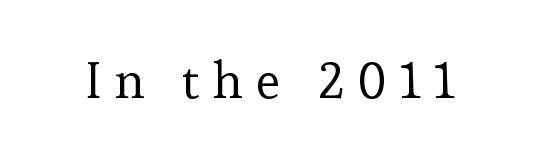
The image shows 50 px regular-weight serif type, upright; set unusually wide letter spacing (+0.26 em), not underlined; low stroke contrast and a medium x-height.
